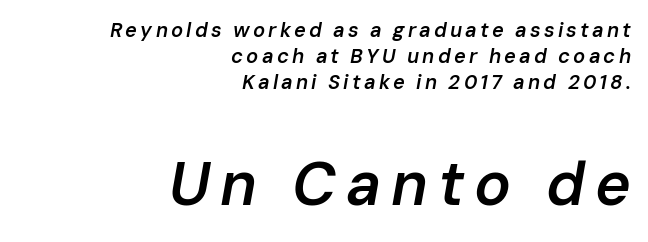
The image shows 61 px semibold type, italic (leaning right); set right-aligned, normal line spacing (1.31x), not underlined; the second (bottom) block is 3.05x larger; low stroke contrast and a medium x-height.
